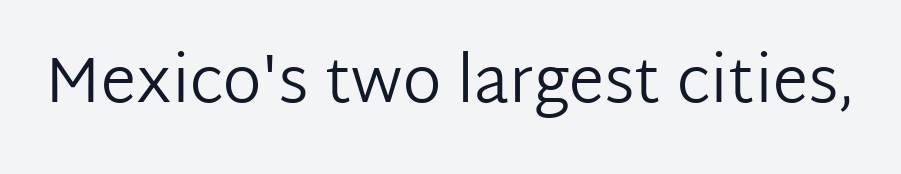
The image shows 64 px regular-weight sans-serif type, upright; set normal letter spacing, not underlined; low stroke contrast and a medium x-height.
